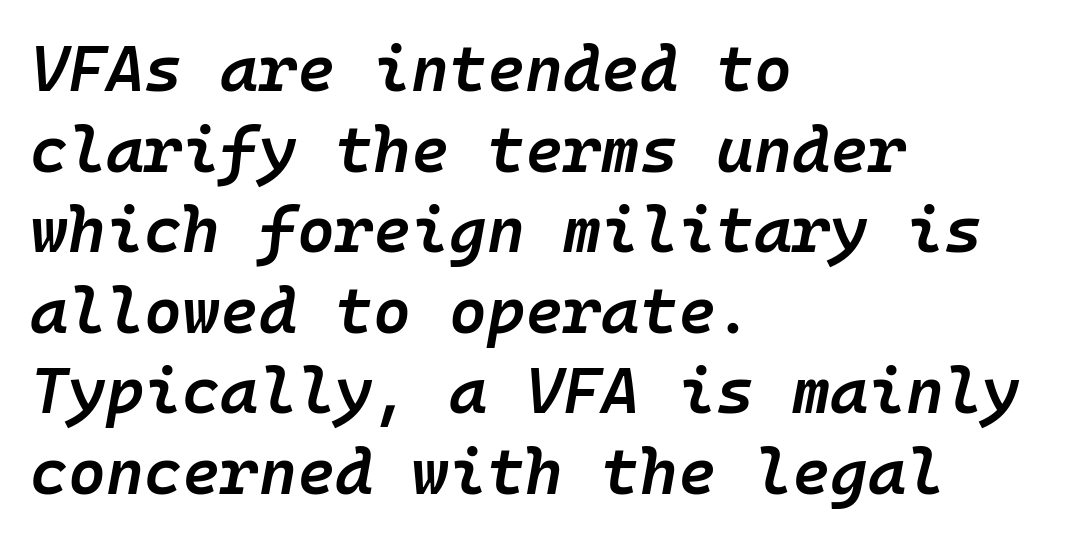
The passage shown is typed in a monospace face where columns stay perfectly aligned. A bare baseline throughout the passage. There is no visible air inserted between adjacent glyphs. These lines were composed using italics. This is moderately heavy type, rendered in semibold.
